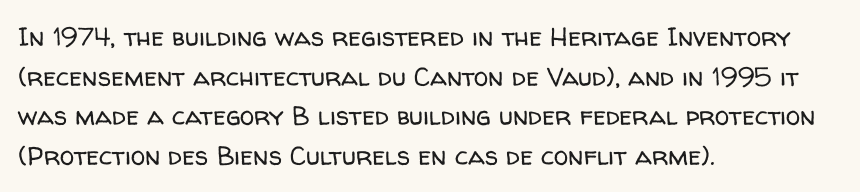
Q: Is the text bold? A: No.
Q: Is the text italic (slanted)? A: No, it is upright.
Q: Is the text underlined? A: No.
Q: How is the paragraph aligned? A: Left-aligned.
Q: Is the spacing between letters normal or unusually wide? A: Normal.
Q: Is the spacing between lines tight, normal or loose? A: Normal.
